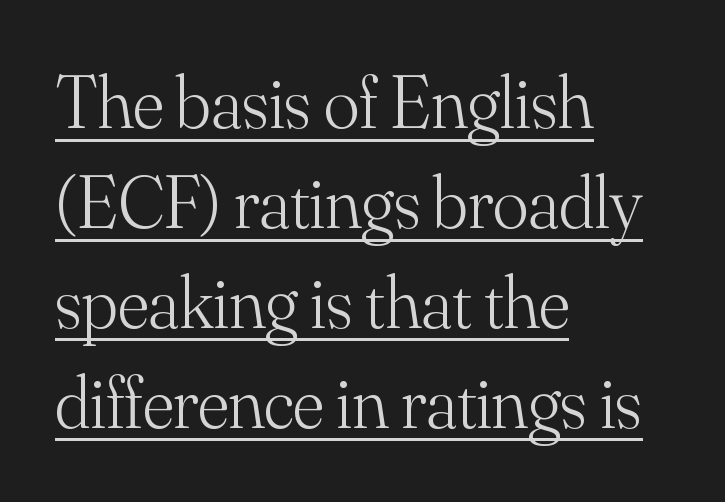
{"serif": "yes", "italic": "no", "bold": "no", "weight": "light", "width": "normal", "stroke_contrast": "medium", "x_height": "small", "monospaced": "no", "underline": "yes", "align": "left", "line_spacing": "normal", "line_spacing_ratio": 1.35, "letter_spacing": "normal", "letter_spacing_em": 0.0, "glyph_px": 74}
